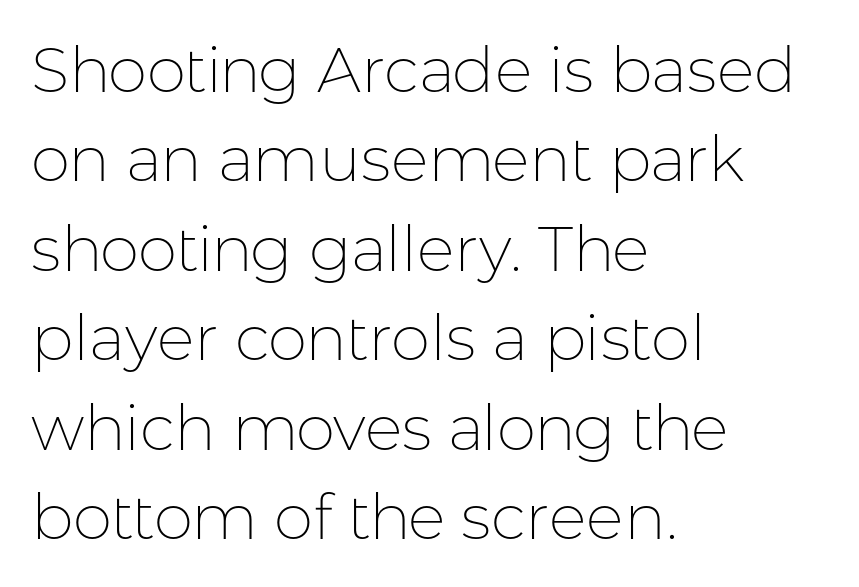
The image shows 63 px thin sans-serif type, upright; set left-aligned, normal line spacing (1.42x), normal letter spacing, not underlined; low stroke contrast and a medium x-height.
